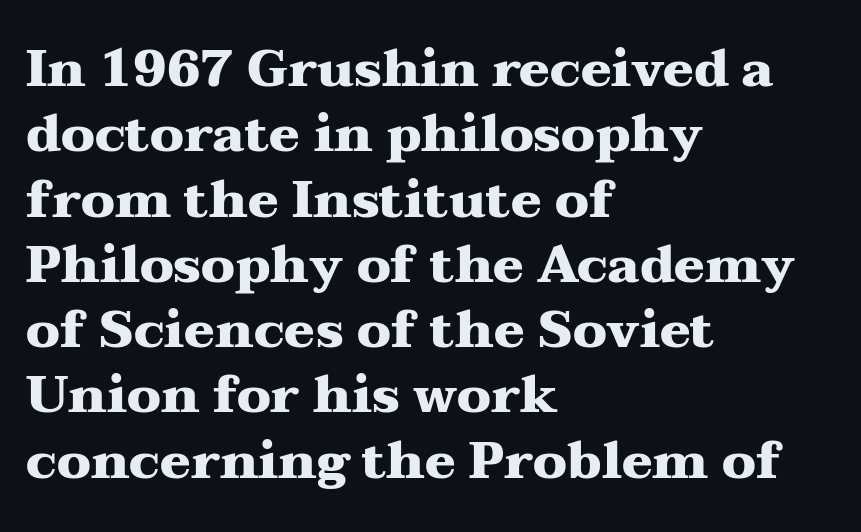
The image shows 51 px heavy, wide serif type, upright; set left-aligned, normal line spacing (1.28x), normal letter spacing, not underlined; medium stroke contrast and a medium x-height.
